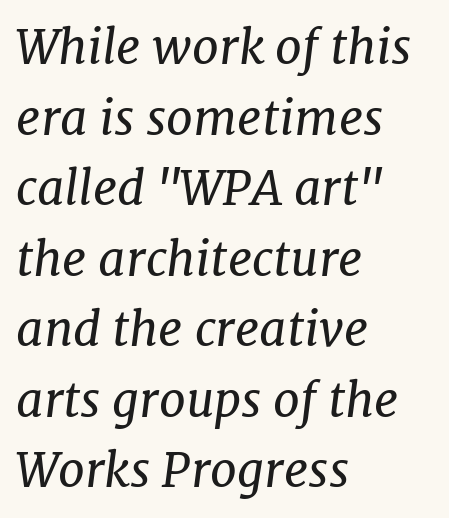
Descenders hang freely into open space. Examine the stroke ends and you'll spot serifs. Leading: standard. The rendering applies a slant to the glyphs. The passage shown is typed in a proportional face where columns would drift. Here the glyphs are tracked normally, forming tight word shapes.
